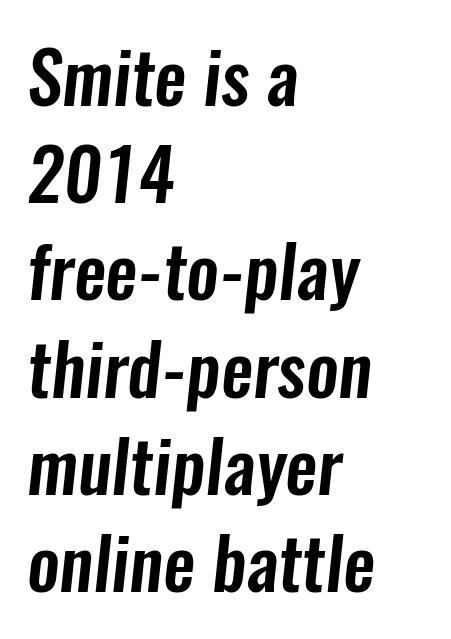
Teacher's note: observe the even left margin — that is flush-left alignment. Letters rest on an invisible, unmarked baseline. There is no visible air inserted between adjacent glyphs. Do the characters align in a grid? No, the font is proportional.
